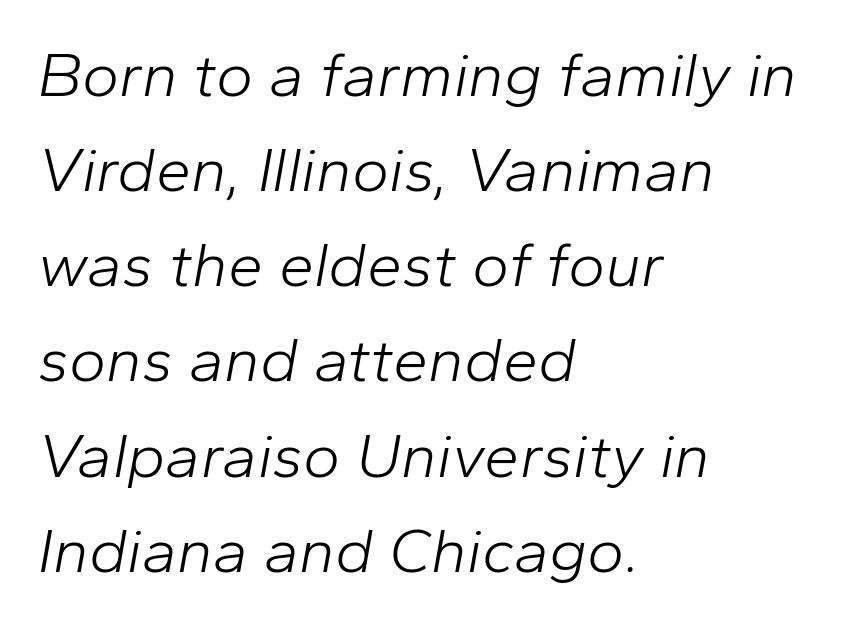
The image shows 63 px light type, italic (leaning right); set left-aligned, normal line spacing (1.51x), normal letter spacing, not underlined; low stroke contrast and a medium x-height.
